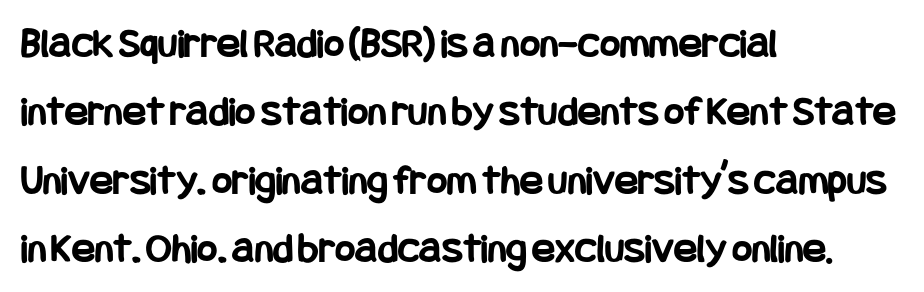
Q: Is the text bold? A: Yes.
Q: Is the text italic (slanted)? A: No, it is upright.
Q: Is the typeface a serif or a sans-serif typeface? A: Sans-serif.
Q: Is the text underlined? A: No.
Q: How is the paragraph aligned? A: Left-aligned.
Q: Is the spacing between letters normal or unusually wide? A: Normal.
Q: Is the spacing between lines tight, normal or loose? A: Normal.
Q: Width (condensed, normal, or wide)? A: Condensed.
Q: Stroke contrast? A: Low.
Q: x-height? A: Large.
